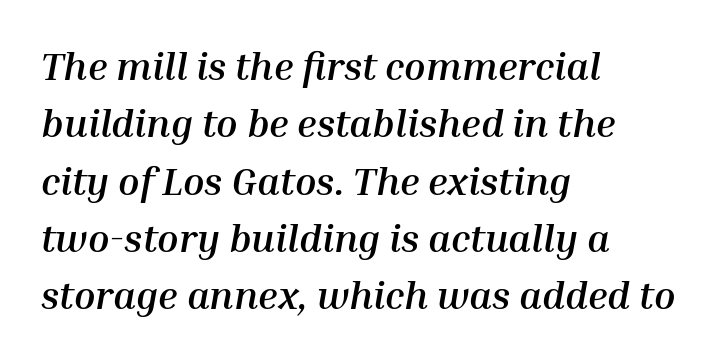
Q: Is the text bold? A: Yes.
Q: Is the text italic (slanted)? A: Yes, it leans right by about 10 degrees.
Q: Is the text underlined? A: No.
Q: How is the paragraph aligned? A: Left-aligned.
Q: Is the spacing between letters normal or unusually wide? A: Normal.
Q: Is the spacing between lines tight, normal or loose? A: Normal.
Q: Width (condensed, normal, or wide)? A: Normal.
Q: Stroke contrast? A: Medium.
Q: x-height? A: Medium.
Q: Monospaced? A: No.
